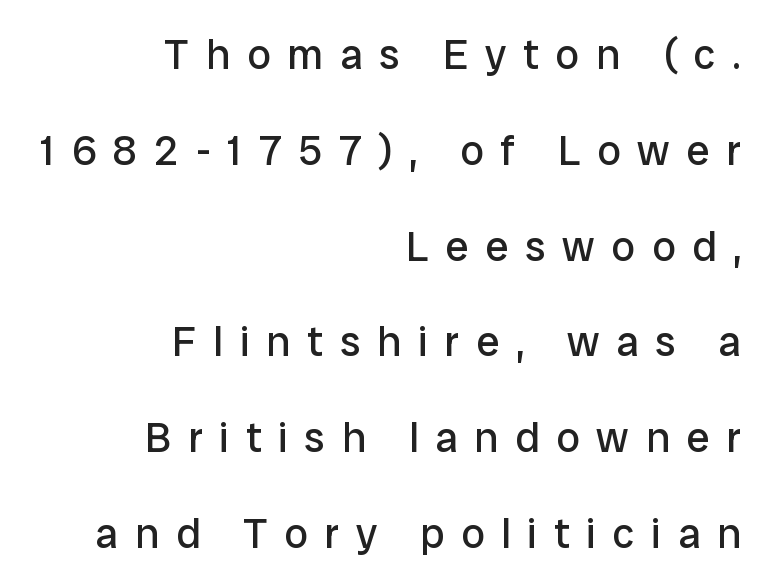
Tall strokes in this sample are plumb rather than angled. These glyphs show unthickened strokes, regular width or finer. Clear beneath every line of the passage. Compared with a flush-left layout, this one pins lines to the opposite, right side. Serif or sans? Sans — the stroke terminals are bare.
